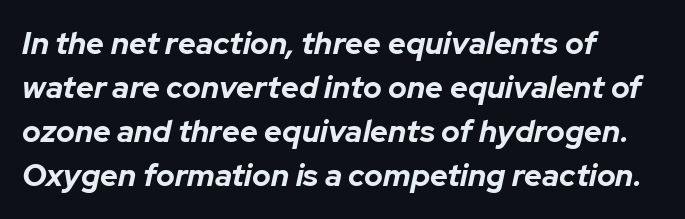
The image shows 31 px bold type, italic (leaning right); set left-aligned, normal line spacing (1.42x), normal letter spacing, not underlined; low stroke contrast and a medium x-height.
